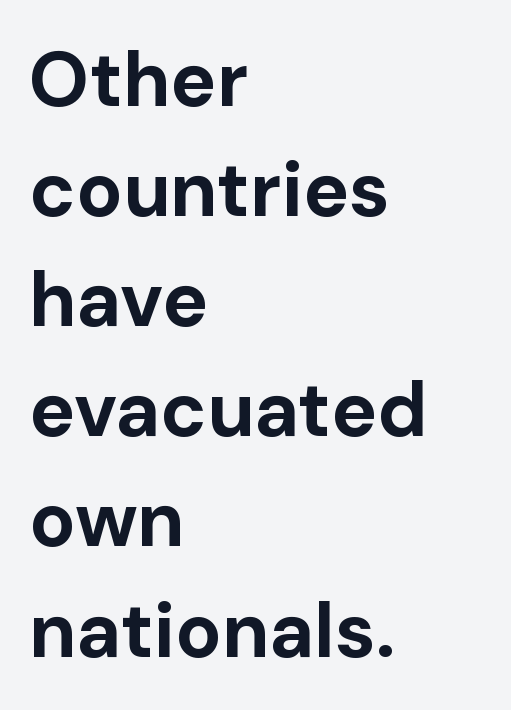
I'd describe the lettering as bold — thick and assertive. The string is rendered with underlining switched off. No feet cap the strokes, marking this as sans-serif type. Spacing between characters is what you'd get straight out of the box.
